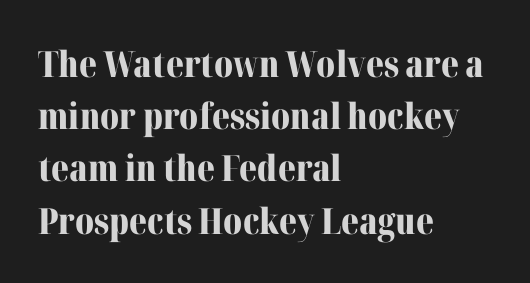
The image shows 36 px bold serif type, upright; set left-aligned, normal line spacing (1.45x), normal letter spacing, not underlined; medium stroke contrast and a medium x-height.
